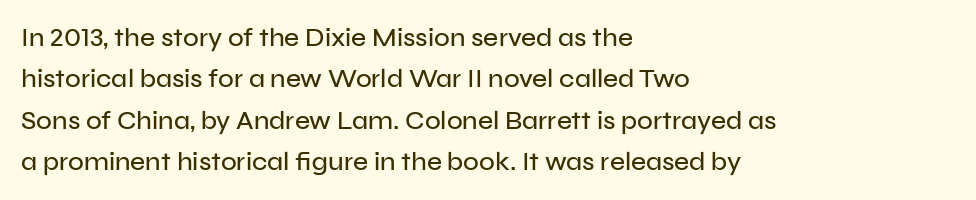
Honestly, there is no underline to notice here at all. Nothing unusual about the tracking: characters are spaced as the font intends. These lines stack with their left ends in a neat column. Posture: vertical. Normally led — the rows are evenly, conventionally spaced.
